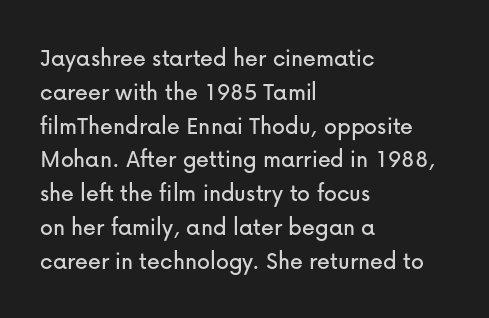
{"italic": "no", "underline": "no", "align": "left", "line_spacing": "normal", "line_spacing_ratio": 1.3, "letter_spacing": "normal", "letter_spacing_em": 0.0, "glyph_px": 26}
